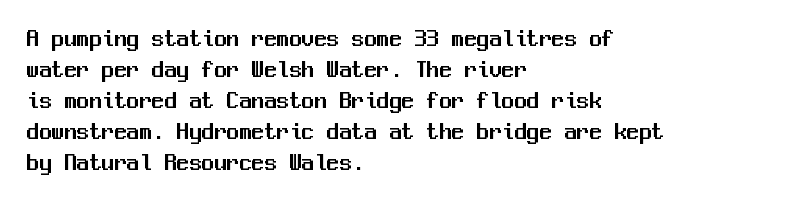
Clear beneath every line of the passage. Is the block centered? No — it sits flush against the left margin. Observe the ordinary spacing: letters are neighbours, not strangers. The letters stand upright; this is a roman face.
